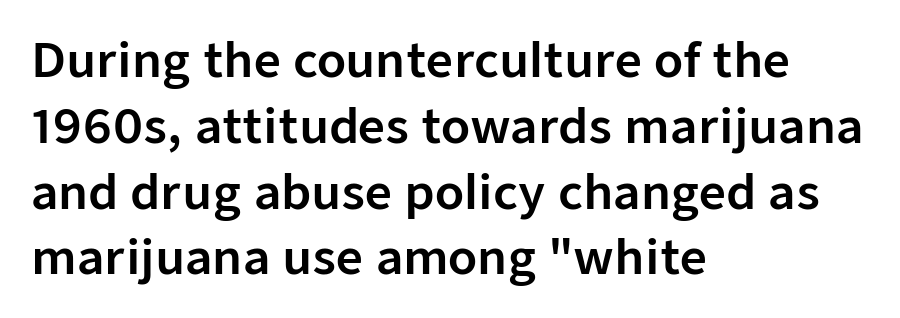
The image shows 47 px sans-serif type, upright; set left-aligned, normal line spacing (1.4x), normal letter spacing, not underlined; low stroke contrast and a medium x-height.
